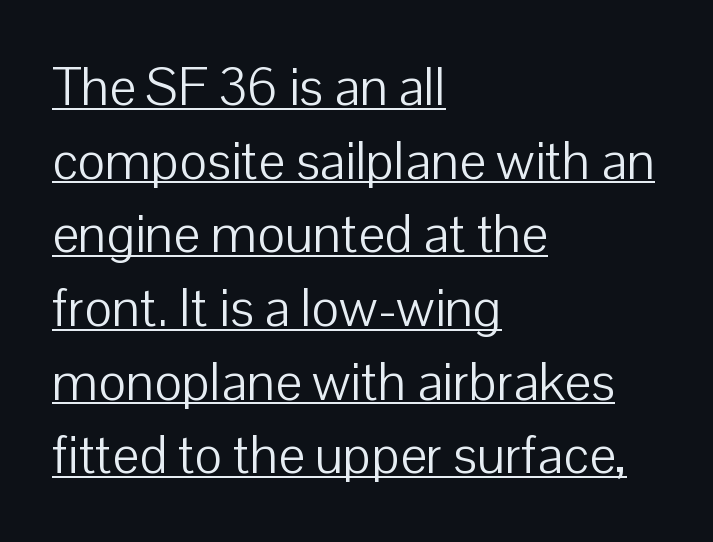
Q: Is the text bold? A: No.
Q: Is the text italic (slanted)? A: No, it is upright.
Q: Is the typeface a serif or a sans-serif typeface? A: Sans-serif.
Q: Is the text underlined? A: Yes.
Q: How is the paragraph aligned? A: Left-aligned.
Q: Is the spacing between letters normal or unusually wide? A: Normal.
Q: Is the spacing between lines tight, normal or loose? A: Normal.
Q: Width (condensed, normal, or wide)? A: Normal.
Q: Stroke contrast? A: Low.
Q: x-height? A: Medium.
Q: Monospaced? A: No.
